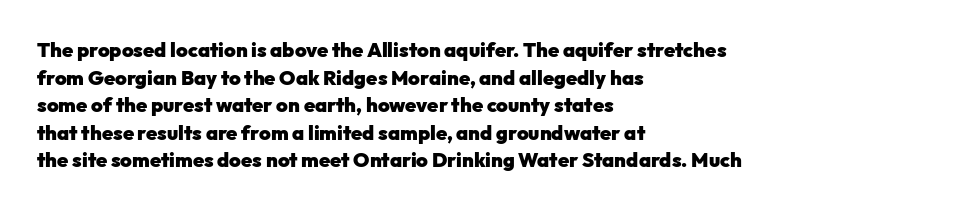
The image shows 20 px bold type, upright; set left-aligned, normal line spacing (1.38x), normal letter spacing, not underlined.
